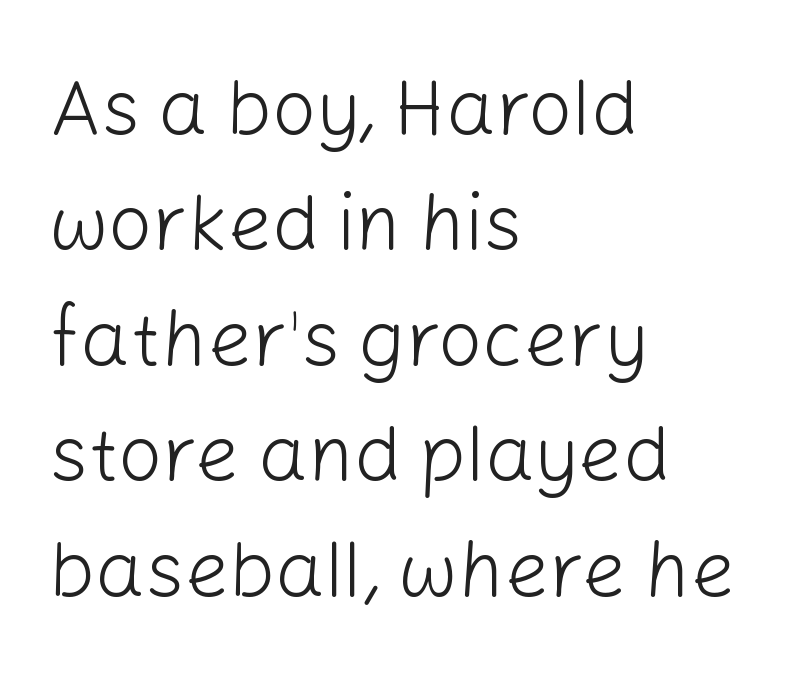
Q: Is the text bold? A: No.
Q: Is the text italic (slanted)? A: No, it is upright.
Q: Is the typeface a serif or a sans-serif typeface? A: Sans-serif.
Q: Is the text underlined? A: No.
Q: How is the paragraph aligned? A: Left-aligned.
Q: Is the spacing between letters normal or unusually wide? A: Normal.
Q: Is the spacing between lines tight, normal or loose? A: Normal.
Q: Width (condensed, normal, or wide)? A: Normal.
Q: Stroke contrast? A: Low.
Q: x-height? A: Medium.
Q: Monospaced? A: No.
